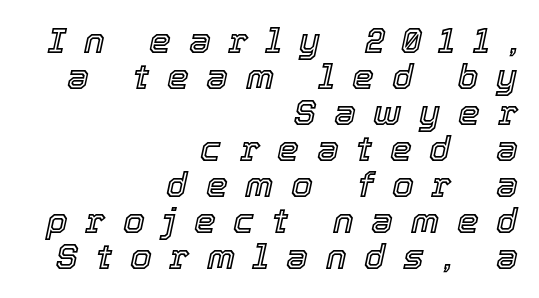
{"italic": "yes", "lean": "right", "slant_degrees": 12, "width": "normal", "x_height": "medium", "monospaced": "no", "underline": "no", "align": "right", "line_spacing": "tight", "line_spacing_ratio": 1.03, "letter_spacing": "wide", "letter_spacing_em": 0.5, "glyph_px": 35}
